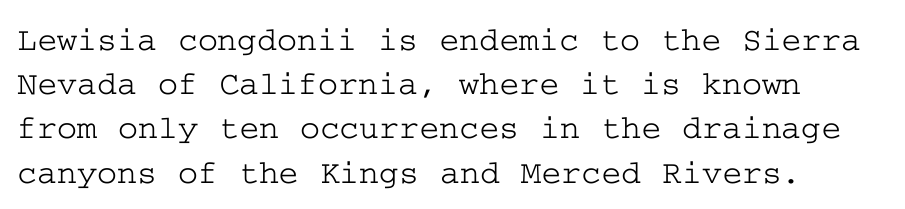
The image shows 34 px wide serif type, upright; set normal line spacing (1.3x), normal letter spacing, not underlined; low stroke contrast and a medium x-height.
